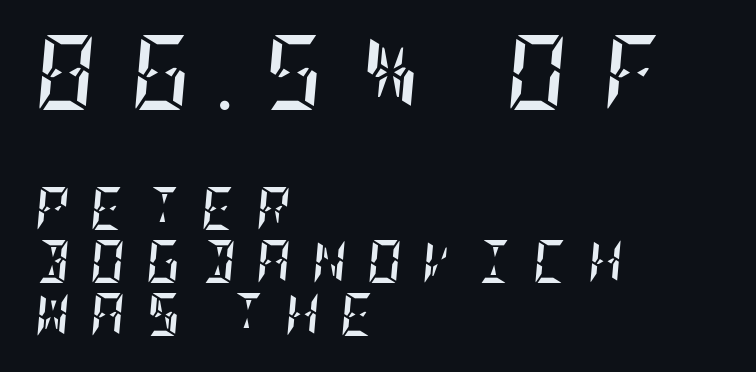
Honestly, there is no underline to notice here at all. Casual observation: everything's shoved over to the left. Compared with typical body copy, the letter spacing here is much looser. Quick note: italic. Bold? Absolutely — the strokes are thick and heavy. Look at the glyph heights: the upper group is clearly the bigger setting.
